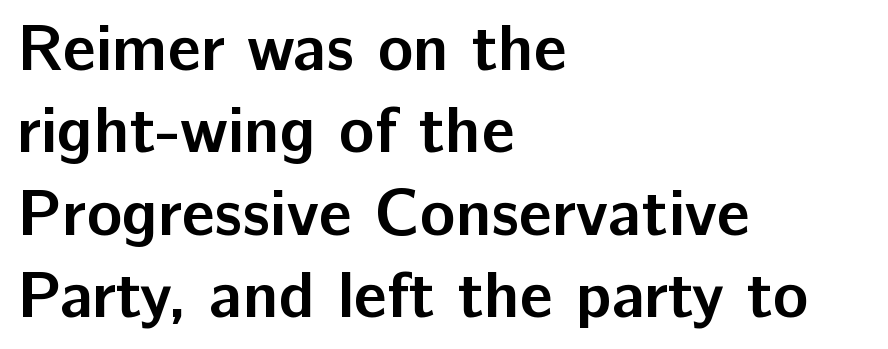
The image shows 66 px semibold sans-serif type, upright; set left-aligned, normal line spacing (1.25x), normal letter spacing, not underlined; low stroke contrast and a medium x-height.
